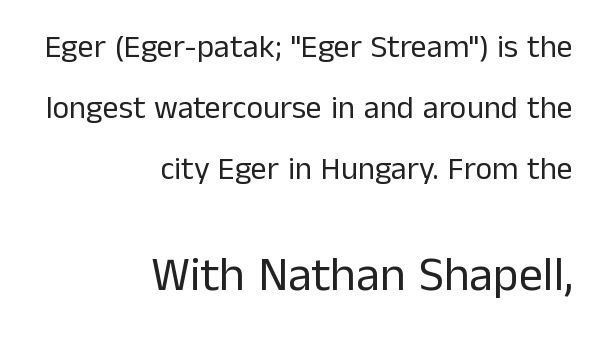
{"serif": "no", "italic": "no", "bold": "no", "weight": "regular", "width": "normal", "stroke_contrast": "low", "x_height": "medium", "monospaced": "no", "underline": "no", "align": "right", "line_spacing": "loose", "line_spacing_ratio": 1.9, "letter_spacing": "normal", "letter_spacing_em": 0.0, "larger_block": "second", "size_ratio": 1.5, "glyph_px": 48}
